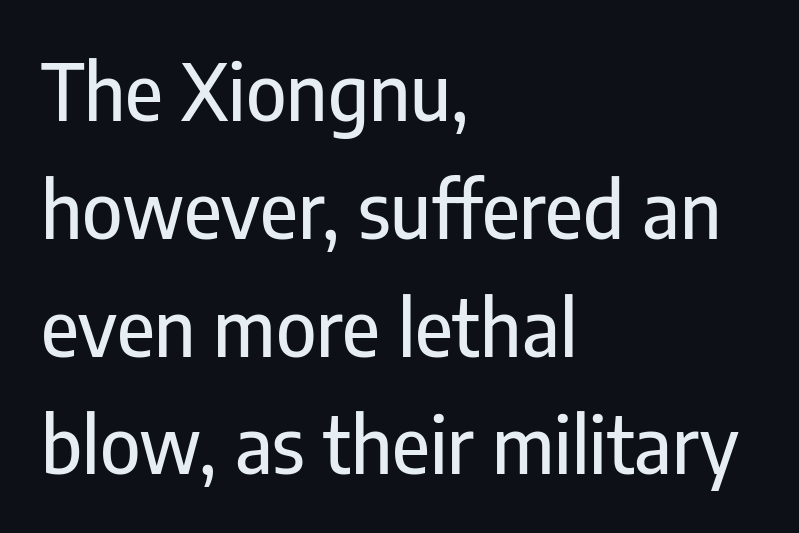
The image shows 77 px condensed sans-serif type, upright; set left-aligned, normal line spacing (1.53x), normal letter spacing, not underlined; low stroke contrast and a medium x-height.
